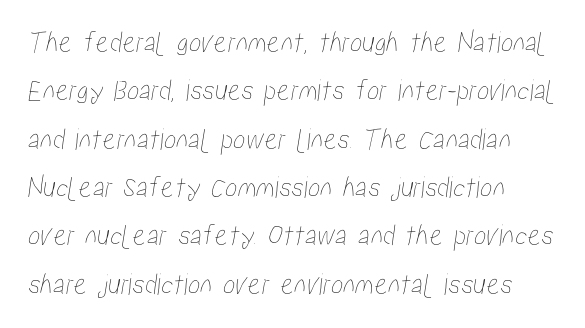
Q: Is the text underlined? A: No.
Q: How is the paragraph aligned? A: Left-aligned.
Q: Is the spacing between letters normal or unusually wide? A: Normal.
Q: Is the spacing between lines tight, normal or loose? A: Normal.
Q: Width (condensed, normal, or wide)? A: Condensed.
Q: Stroke contrast? A: Low.
Q: x-height? A: Medium.
Q: Monospaced? A: No.
